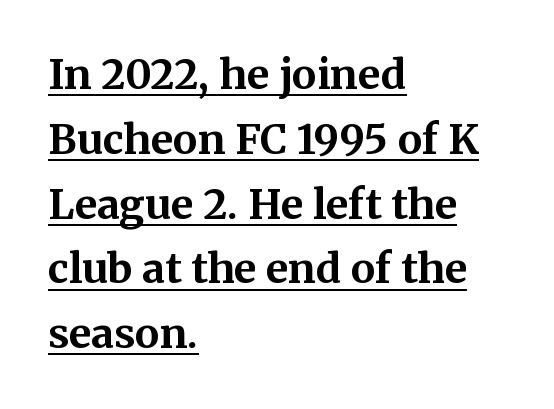
Q: Is the text bold? A: Yes.
Q: Is the text italic (slanted)? A: No, it is upright.
Q: Is the typeface a serif or a sans-serif typeface? A: Serif.
Q: Is the text underlined? A: Yes.
Q: How is the paragraph aligned? A: Left-aligned.
Q: Is the spacing between letters normal or unusually wide? A: Normal.
Q: Is the spacing between lines tight, normal or loose? A: Normal.
Q: Width (condensed, normal, or wide)? A: Normal.
Q: Stroke contrast? A: Medium.
Q: x-height? A: Medium.
Q: Monospaced? A: No.
